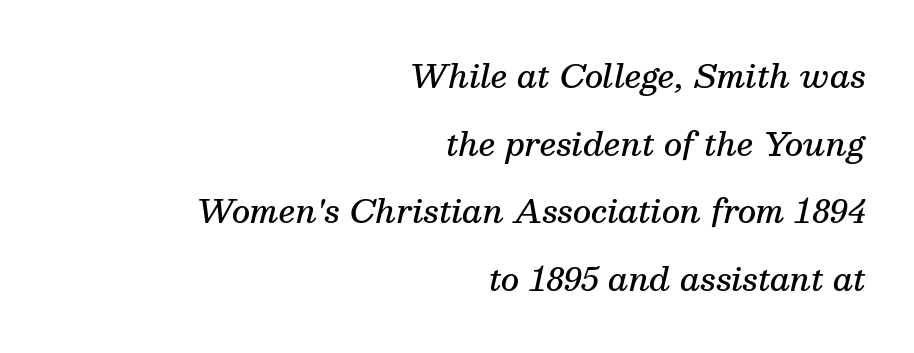
Q: Is the text bold? A: Semi-bold.
Q: Is the text italic (slanted)? A: Yes, it leans right by about 13 degrees.
Q: Is the typeface a serif or a sans-serif typeface? A: Serif.
Q: Is the text underlined? A: No.
Q: How is the paragraph aligned? A: Right-aligned.
Q: Is the spacing between letters normal or unusually wide? A: Normal.
Q: Is the spacing between lines tight, normal or loose? A: Loose.
Q: Width (condensed, normal, or wide)? A: Normal.
Q: Stroke contrast? A: Medium.
Q: x-height? A: Medium.
Q: Monospaced? A: No.
